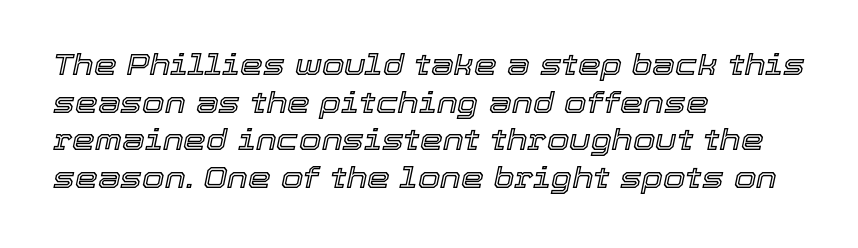
Q: Is the text italic (slanted)? A: Yes, it leans right by about 12 degrees.
Q: Is the text underlined? A: No.
Q: How is the paragraph aligned? A: Left-aligned.
Q: Is the spacing between letters normal or unusually wide? A: Normal.
Q: Is the spacing between lines tight, normal or loose? A: Normal.
Q: Width (condensed, normal, or wide)? A: Normal.
Q: x-height? A: Medium.
Q: Monospaced? A: No.
